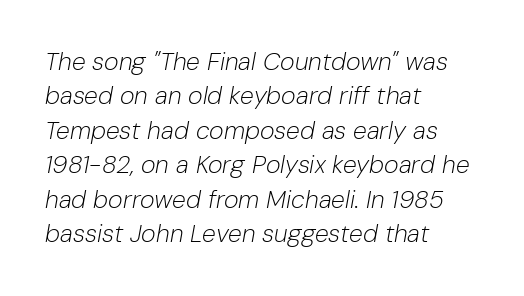
Q: Is the text bold? A: No.
Q: Is the text italic (slanted)? A: Yes, it leans right by about 10 degrees.
Q: Is the text underlined? A: No.
Q: How is the paragraph aligned? A: Left-aligned.
Q: Is the spacing between letters normal or unusually wide? A: Normal.
Q: Is the spacing between lines tight, normal or loose? A: Normal.
